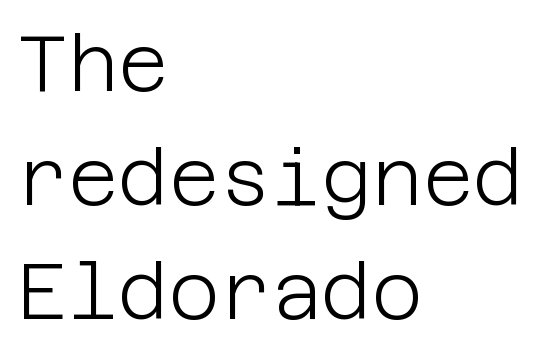
The words here are not underlined. Visually the block forms a straight wall on the left and a jagged coastline on the right. No italicization has been applied; the sample stays upright. Glyph-to-glyph distance matches everyday printed text. The typeface has the unassuming heft of standard copy or less.
